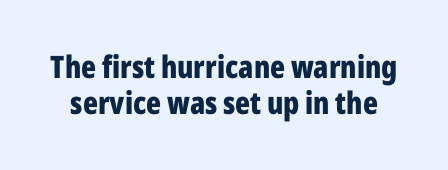
The rendering shows plain stroke endings on the letterforms — a sans-serif design. Characters remain perfectly vertical along every line. Spacing verdict: proportional, widths tailored to each character. Heavy, bold letterforms. Glance below the letters and you will spot only blank space.
